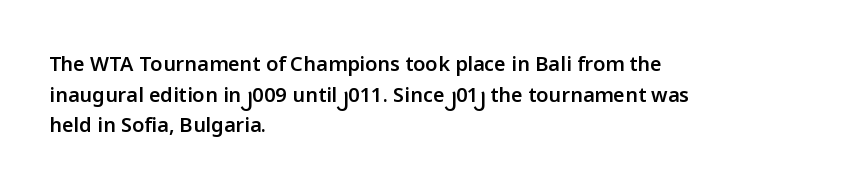
Q: Is the text bold? A: Semi-bold.
Q: Is the text italic (slanted)? A: No, it is upright.
Q: Is the text underlined? A: No.
Q: How is the paragraph aligned? A: Left-aligned.
Q: Is the spacing between letters normal or unusually wide? A: Normal.
Q: Is the spacing between lines tight, normal or loose? A: Normal.
